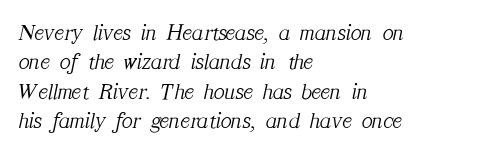
{"italic": "yes", "lean": "right", "slant_degrees": 12, "bold": "no", "underline": "no", "align": "left", "line_spacing": "normal", "line_spacing_ratio": 1.28, "letter_spacing": "normal", "letter_spacing_em": 0.0, "glyph_px": 23}
